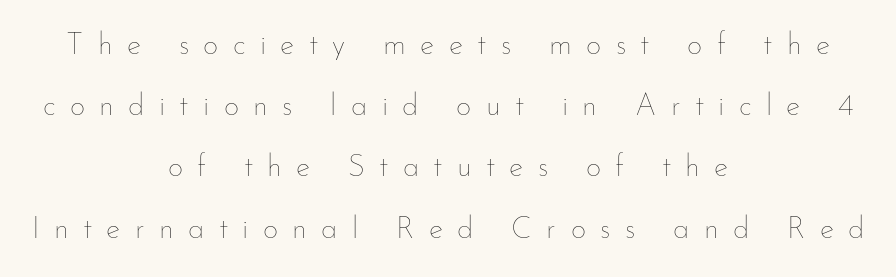
Q: Is the text bold? A: No.
Q: Is the text italic (slanted)? A: No, it is upright.
Q: Is the text underlined? A: No.
Q: How is the paragraph aligned? A: Centered.
Q: Is the spacing between letters normal or unusually wide? A: Unusually wide.
Q: Is the spacing between lines tight, normal or loose? A: Loose.
Q: Width (condensed, normal, or wide)? A: Normal.
Q: Stroke contrast? A: Low.
Q: x-height? A: Small.
Q: Monospaced? A: No.
